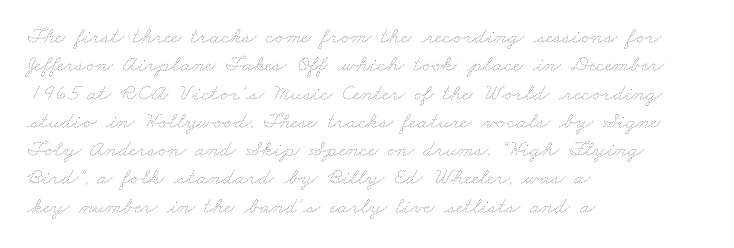
The image shows 23 px text type; set left-aligned, line spacing 1.23x, normal letter spacing, not underlined.
